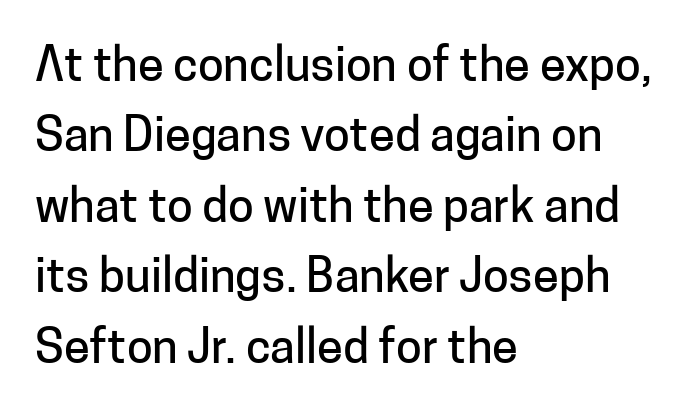
Q: Is the text italic (slanted)? A: No, it is upright.
Q: Is the typeface a serif or a sans-serif typeface? A: Sans-serif.
Q: Is the text underlined? A: No.
Q: How is the paragraph aligned? A: Left-aligned.
Q: Is the spacing between letters normal or unusually wide? A: Normal.
Q: Is the spacing between lines tight, normal or loose? A: Normal.
Q: Width (condensed, normal, or wide)? A: Normal.
Q: Stroke contrast? A: Low.
Q: x-height? A: Medium.
Q: Monospaced? A: No.
